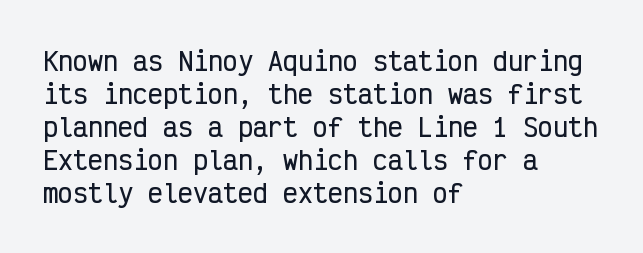
Every row of glyphs begins at an identical x-position on the left. Words appear dense and cohesive because spacing is normal. Unlike italic type, these characters show no tilt at all. Vertical spacing — default. Check under the words: just untouched page.
